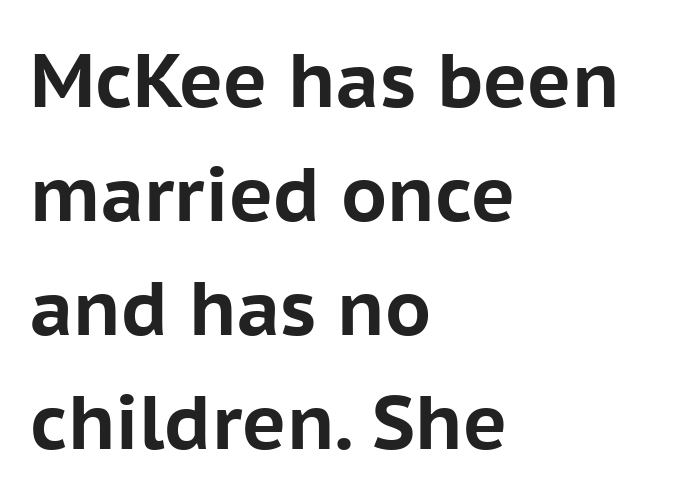
{"serif": "no", "italic": "no", "bold": "yes", "weight": "bold", "width": "normal", "stroke_contrast": "low", "x_height": "medium", "monospaced": "no", "underline": "no", "align": "left", "line_spacing": "normal", "line_spacing_ratio": 1.52, "letter_spacing": "normal", "letter_spacing_em": 0.0, "glyph_px": 75}
